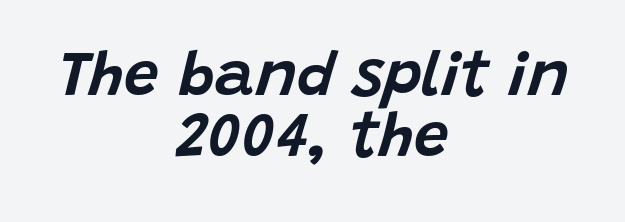
Inter-character spacing is left at the font's built-in metrics. The space between consecutive lines is stingy. Centered paragraph, ragged on both sides. Each row of text sits above clean, open space. Character widths vary here, with narrow letters taking less room than wide ones.
